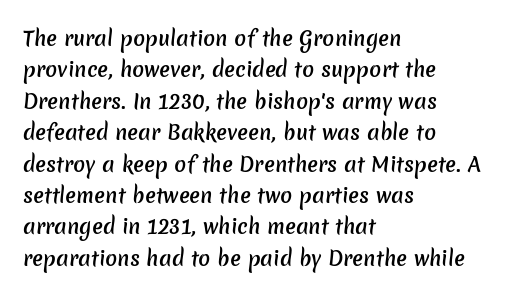
The image shows 20 px text type; set left-aligned, normal line spacing (1.57x), normal letter spacing, not underlined.
